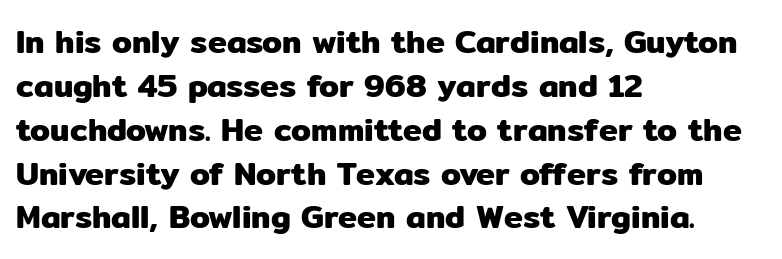
Look at the tracking — it's just the regular setting, nothing added. The passage shown is not underscored anywhere. The letters carry no serifs — their stems end cleanly without finishing strokes. The axis of the letterforms is exactly vertical.
